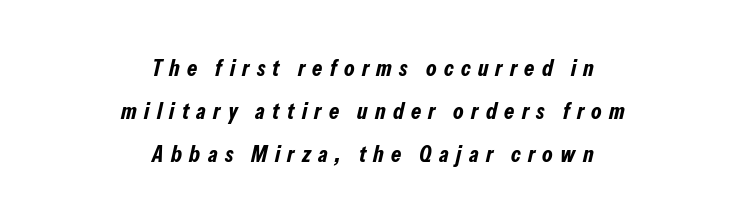
The image shows 23 px bold type, italic (leaning right); set centered, line spacing 1.88x, unusually wide letter spacing (+0.32 em), not underlined.
